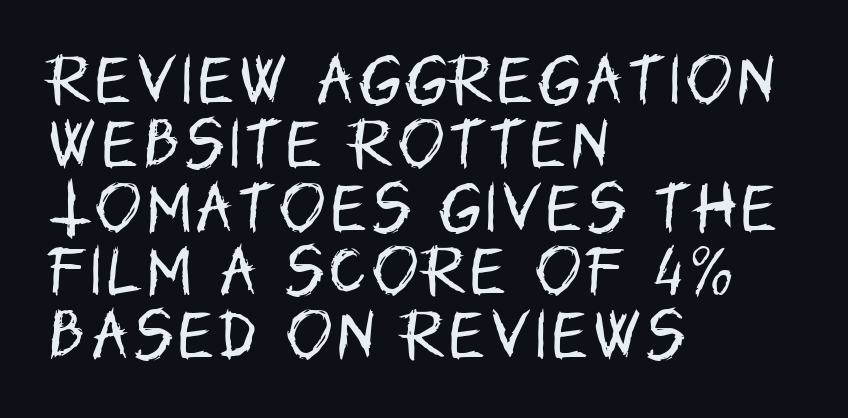
Q: Is the text bold? A: No.
Q: Is the text italic (slanted)? A: No, it is upright.
Q: Is the typeface a serif or a sans-serif typeface? A: Sans-serif.
Q: Is the text underlined? A: No.
Q: How is the paragraph aligned? A: Left-aligned.
Q: Width (condensed, normal, or wide)? A: Condensed.
Q: Stroke contrast? A: Low.
Q: x-height? A: Large.
Q: Monospaced? A: No.
